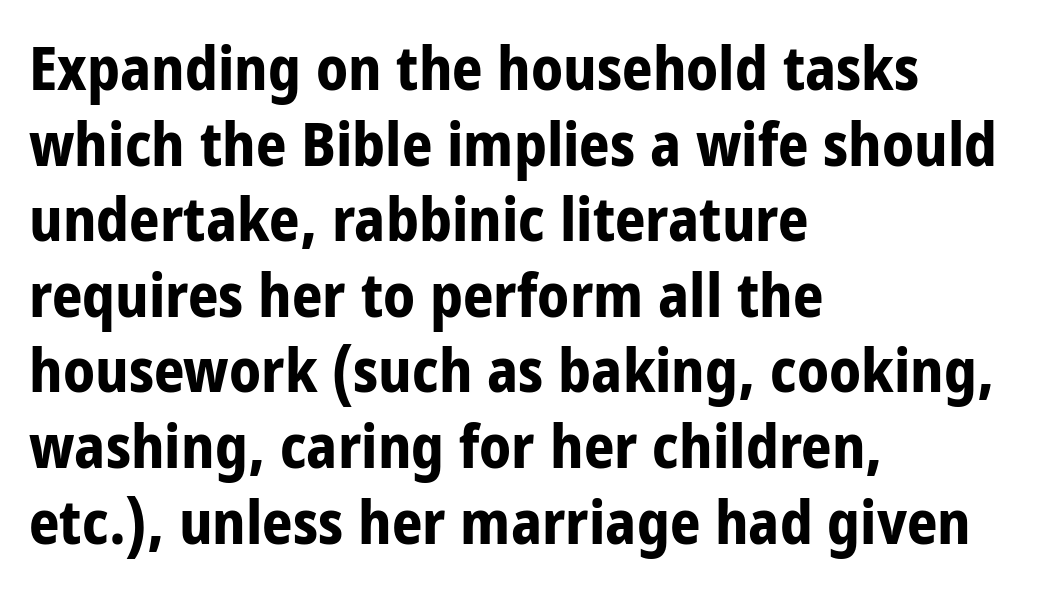
{"serif": "no", "italic": "no", "bold": "yes", "weight": "bold", "width": "condensed", "stroke_contrast": "low", "x_height": "large", "monospaced": "no", "underline": "no", "align": "left", "line_spacing": "normal", "line_spacing_ratio": 1.26, "letter_spacing": "normal", "letter_spacing_em": 0.0, "glyph_px": 60}
